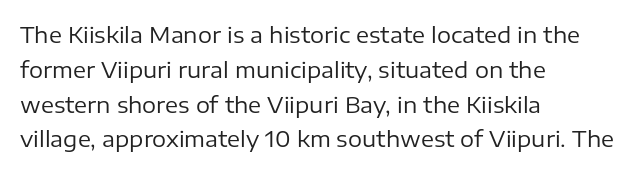
The image shows 22 px text type, upright; set left-aligned, normal line spacing (1.58x), normal letter spacing, not underlined.
